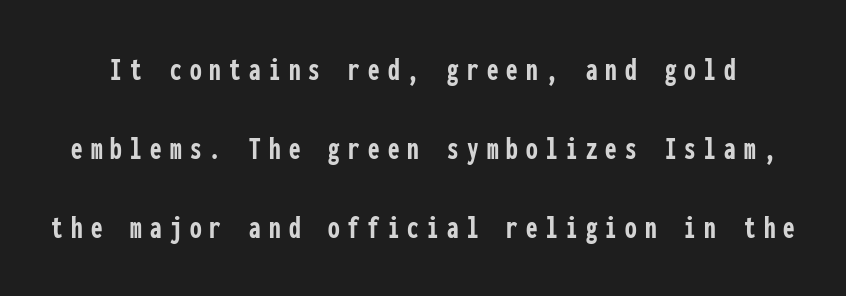
{"serif": "no", "italic": "no", "bold": "yes", "weight": "semibold", "width": "condensed", "stroke_contrast": "low", "x_height": "medium", "monospaced": "yes", "underline": "no", "line_spacing": "loose", "line_spacing_ratio": 2.39, "letter_spacing": "wide", "letter_spacing_em": 0.25, "glyph_px": 33}
